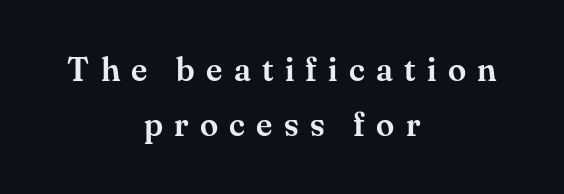
Q: Is the text italic (slanted)? A: No, it is upright.
Q: Is the typeface a serif or a sans-serif typeface? A: Serif.
Q: Is the text underlined? A: No.
Q: How is the paragraph aligned? A: Centered.
Q: Is the spacing between letters normal or unusually wide? A: Unusually wide.
Q: Is the spacing between lines tight, normal or loose? A: Normal.
Q: Width (condensed, normal, or wide)? A: Normal.
Q: Stroke contrast? A: Medium.
Q: x-height? A: Small.
Q: Monospaced? A: No.
